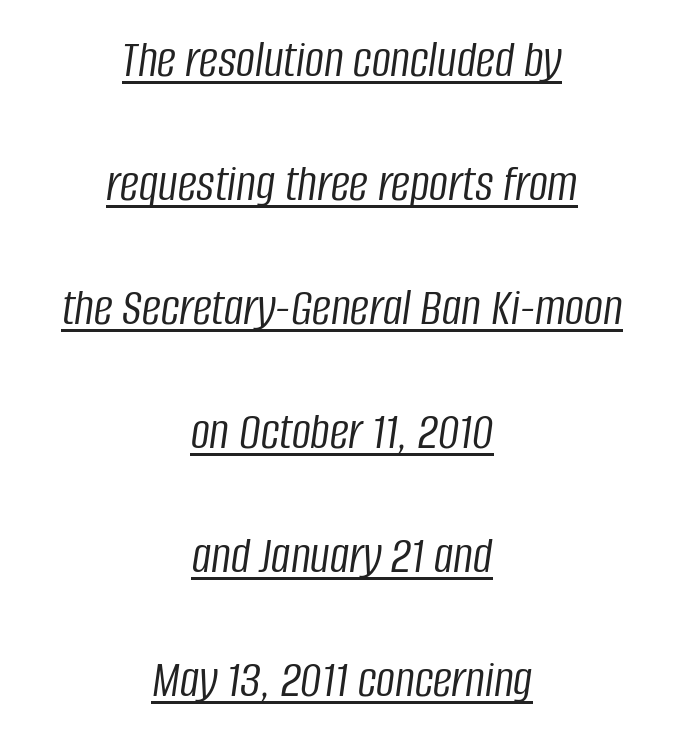
{"italic": "yes", "lean": "right", "slant_degrees": 8, "bold": "no", "weight": "light", "width": "condensed", "stroke_contrast": "low", "x_height": "large", "monospaced": "no", "underline": "yes", "align": "center", "line_spacing": "loose", "line_spacing_ratio": 2.34, "letter_spacing": "normal", "letter_spacing_em": 0.0, "glyph_px": 53}
